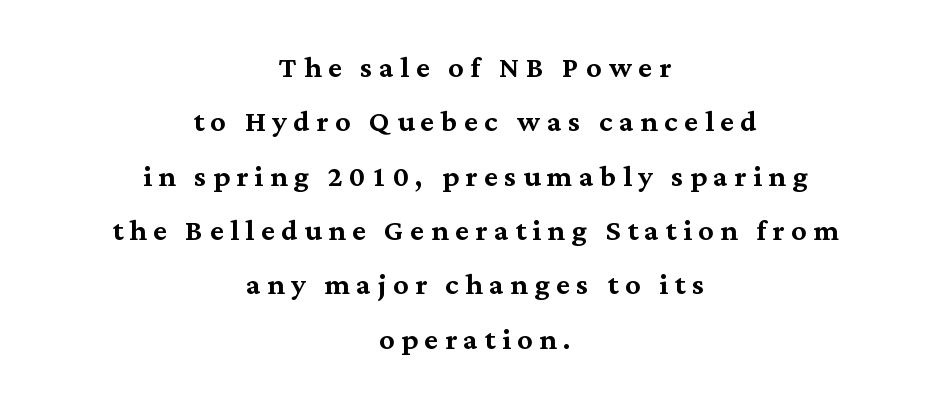
Rows of type keep a routine distance in the vertical direction. Check where the strokes stop: tiny serifs finish them off. Vertical strokes here are truly vertical. The compositor balanced each line on the midline.
